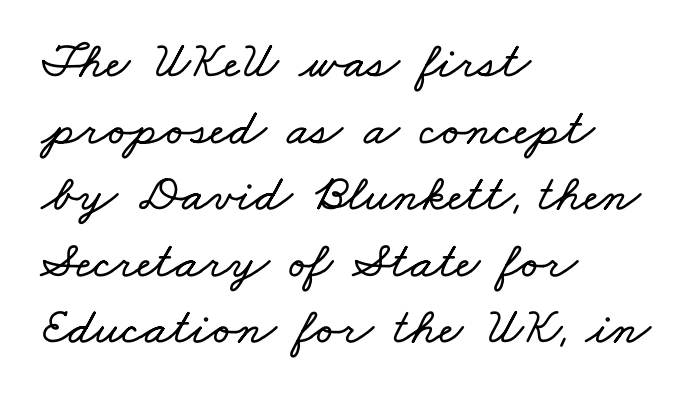
{"width": "wide", "stroke_contrast": "low", "x_height": "small", "monospaced": "no", "underline": "no", "align": "left", "line_spacing": "normal", "line_spacing_ratio": 1.28, "letter_spacing": "normal", "letter_spacing_em": 0.0, "glyph_px": 52}
